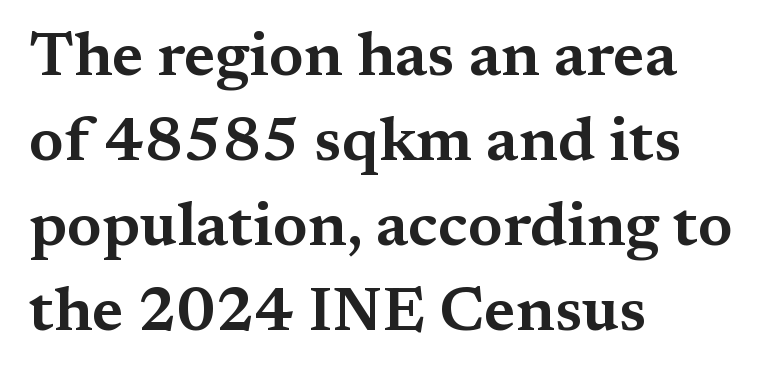
The lettering holds an erect, upright posture throughout. No extra tracking has been applied to these lines. Line starts are locked; line ends wander. The space between consecutive lines is moderate. Look at the bottom of the vertical strokes: they flare into serifs here.
